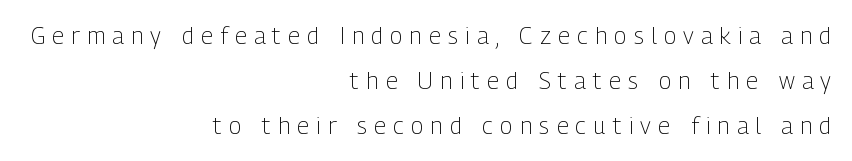
Q: Is the text bold? A: No.
Q: Is the text italic (slanted)? A: No, it is upright.
Q: Is the text underlined? A: No.
Q: How is the paragraph aligned? A: Right-aligned.
Q: Is the spacing between letters normal or unusually wide? A: Unusually wide.
Q: Is the spacing between lines tight, normal or loose? A: Loose.
